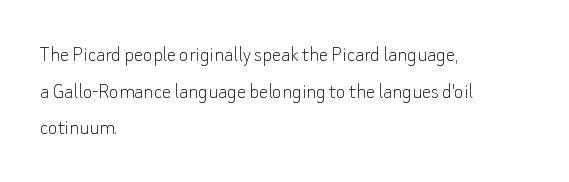
Q: Is the text bold? A: No.
Q: Is the text italic (slanted)? A: No, it is upright.
Q: Is the text underlined? A: No.
Q: How is the paragraph aligned? A: Left-aligned.
Q: Is the spacing between letters normal or unusually wide? A: Normal.
Q: Is the spacing between lines tight, normal or loose? A: Normal.
